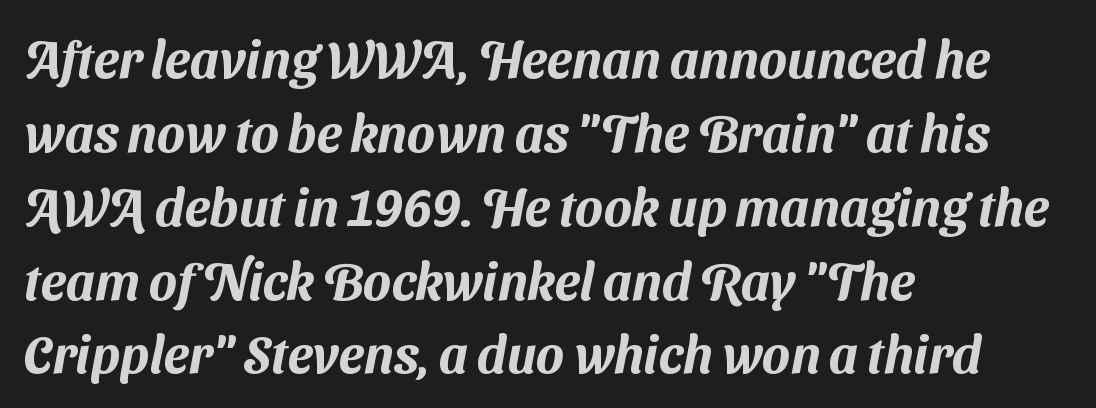
The passage shown is not underscored anywhere. Does the copy run flush right? No — it runs flush left. Character widths vary here, with narrow letters taking less room than wide ones. Look at the bottom of the vertical strokes: they stop flat, with no serifs. Honestly, the row spacing looks completely unremarkable.
